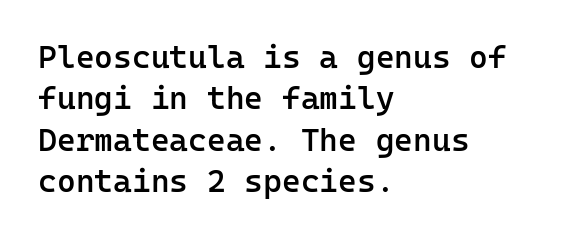
Q: Is the text bold? A: Semi-bold.
Q: Is the text italic (slanted)? A: No, it is upright.
Q: Is the typeface a serif or a sans-serif typeface? A: Sans-serif.
Q: Is the text underlined? A: No.
Q: How is the paragraph aligned? A: Left-aligned.
Q: Is the spacing between letters normal or unusually wide? A: Normal.
Q: Is the spacing between lines tight, normal or loose? A: Normal.
Q: Width (condensed, normal, or wide)? A: Normal.
Q: Stroke contrast? A: Low.
Q: x-height? A: Medium.
Q: Monospaced? A: Yes.
